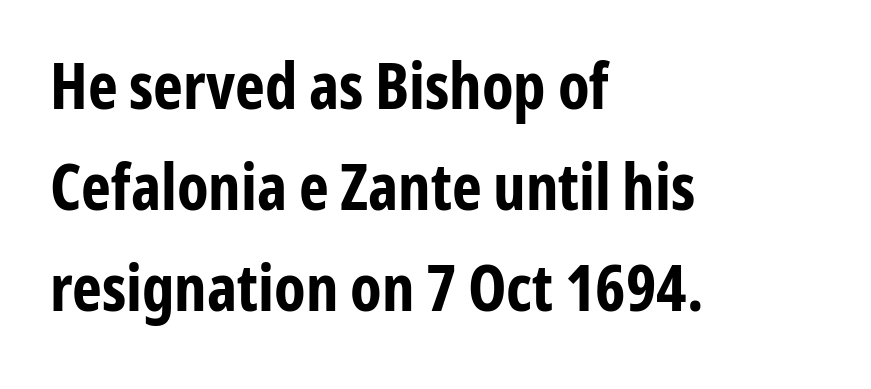
Q: Is the text bold? A: Yes.
Q: Is the text italic (slanted)? A: No, it is upright.
Q: Is the typeface a serif or a sans-serif typeface? A: Sans-serif.
Q: Is the text underlined? A: No.
Q: How is the paragraph aligned? A: Left-aligned.
Q: Is the spacing between letters normal or unusually wide? A: Normal.
Q: Is the spacing between lines tight, normal or loose? A: Normal.
Q: Width (condensed, normal, or wide)? A: Condensed.
Q: Stroke contrast? A: Low.
Q: x-height? A: Medium.
Q: Monospaced? A: No.
